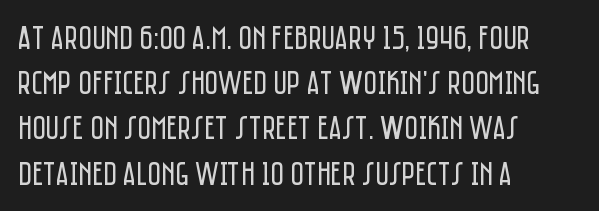
{"serif": "no", "italic": "no", "bold": "no", "weight": "regular", "width": "condensed", "stroke_contrast": "low", "x_height": "large", "monospaced": "no", "underline": "no", "align": "left", "line_spacing": "normal", "line_spacing_ratio": 1.37, "letter_spacing": "normal", "letter_spacing_em": 0.0, "glyph_px": 33}
